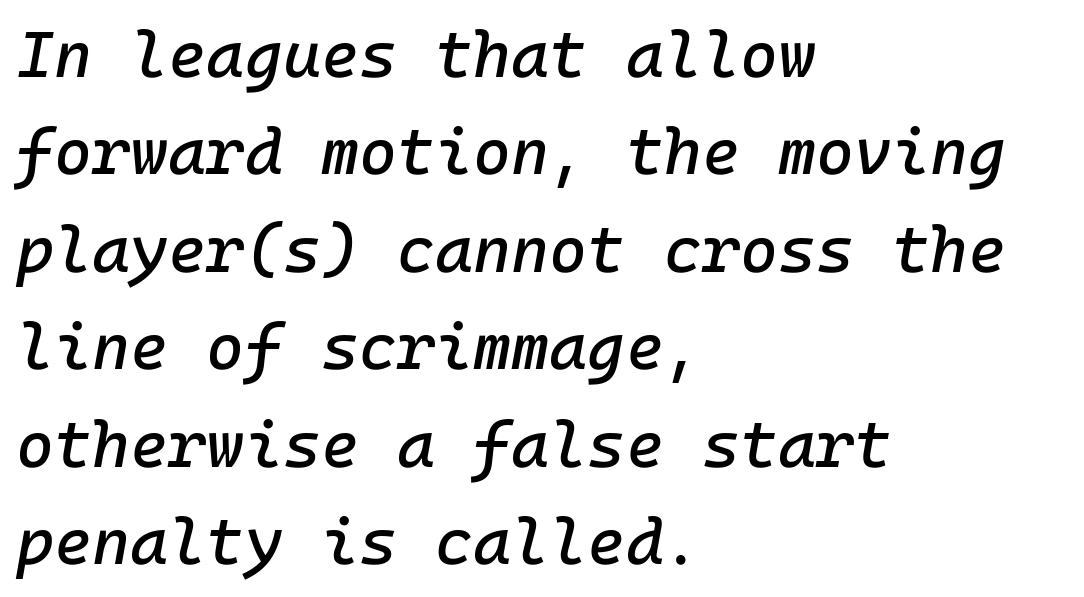
Q: Is the text italic (slanted)? A: Yes, it leans right by about 10 degrees.
Q: Is the text underlined? A: No.
Q: How is the paragraph aligned? A: Left-aligned.
Q: Is the spacing between letters normal or unusually wide? A: Normal.
Q: Is the spacing between lines tight, normal or loose? A: Normal.
Q: Width (condensed, normal, or wide)? A: Normal.
Q: Stroke contrast? A: Low.
Q: x-height? A: Medium.
